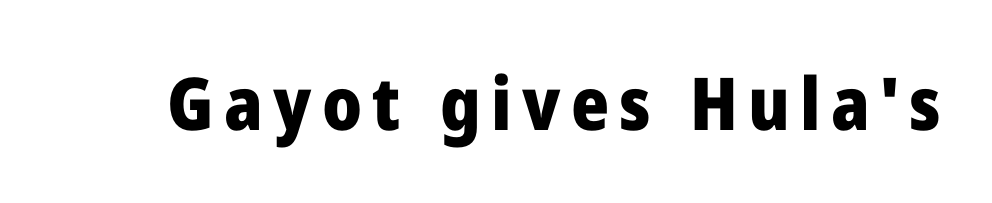
Q: Is the text bold? A: Yes.
Q: Is the text italic (slanted)? A: No, it is upright.
Q: Is the typeface a serif or a sans-serif typeface? A: Sans-serif.
Q: Is the text underlined? A: No.
Q: Width (condensed, normal, or wide)? A: Normal.
Q: Stroke contrast? A: Low.
Q: x-height? A: Medium.
Q: Monospaced? A: No.
